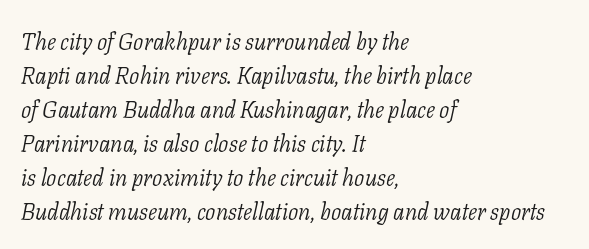
Q: Is the text bold? A: No.
Q: Is the text italic (slanted)? A: Yes, it leans right by about 11 degrees.
Q: Is the text underlined? A: No.
Q: How is the paragraph aligned? A: Left-aligned.
Q: Is the spacing between letters normal or unusually wide? A: Normal.
Q: Is the spacing between lines tight, normal or loose? A: Normal.
